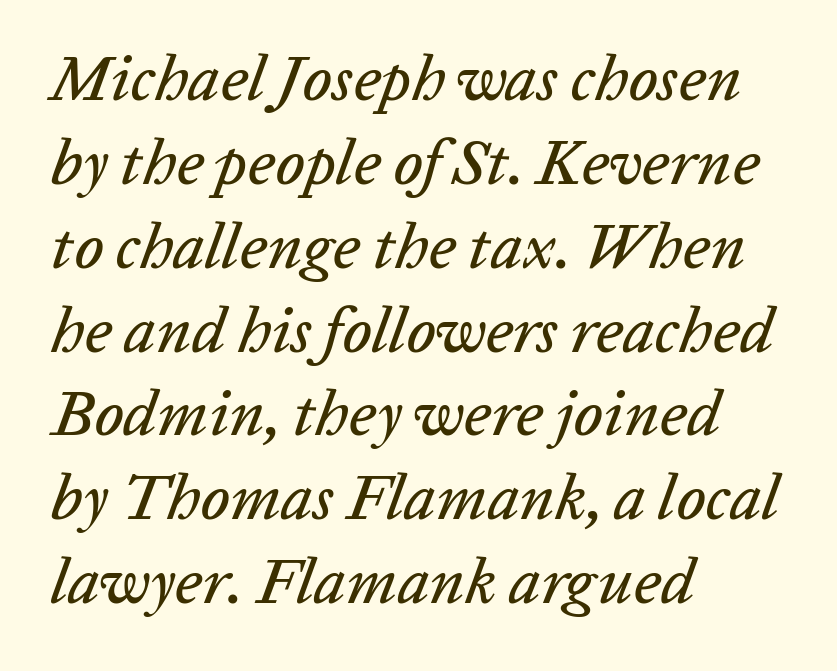
The image shows 64 px text type, italic (leaning right); set left-aligned, normal line spacing (1.31x), normal letter spacing, not underlined; low stroke contrast and a medium x-height.
